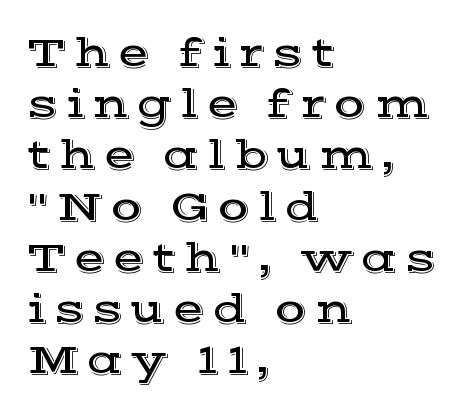
Q: Is the text italic (slanted)? A: No, it is upright.
Q: Is the typeface a serif or a sans-serif typeface? A: Serif.
Q: Is the text underlined? A: No.
Q: How is the paragraph aligned? A: Left-aligned.
Q: Width (condensed, normal, or wide)? A: Wide.
Q: x-height? A: Medium.
Q: Monospaced? A: No.
